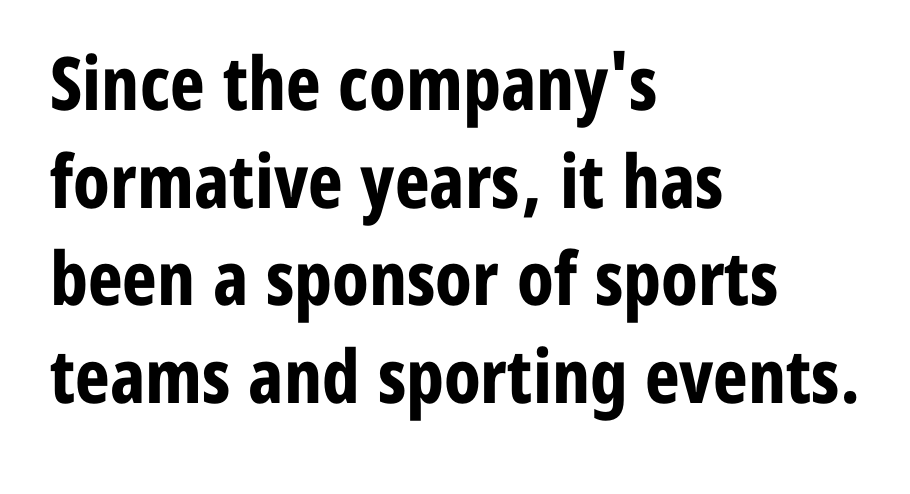
The image shows 74 px bold, condensed sans-serif type, upright; set left-aligned, normal line spacing (1.32x), normal letter spacing, not underlined; low stroke contrast and a medium x-height.
